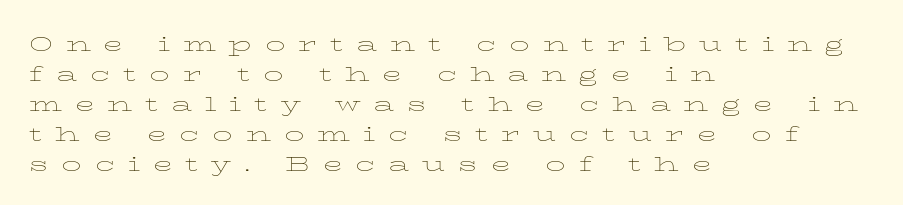
{"italic": "no", "bold": "no", "underline": "no", "align": "left", "line_spacing": "tight", "line_spacing_ratio": 1.15, "letter_spacing": "wide", "letter_spacing_em": 0.49, "glyph_px": 26}
